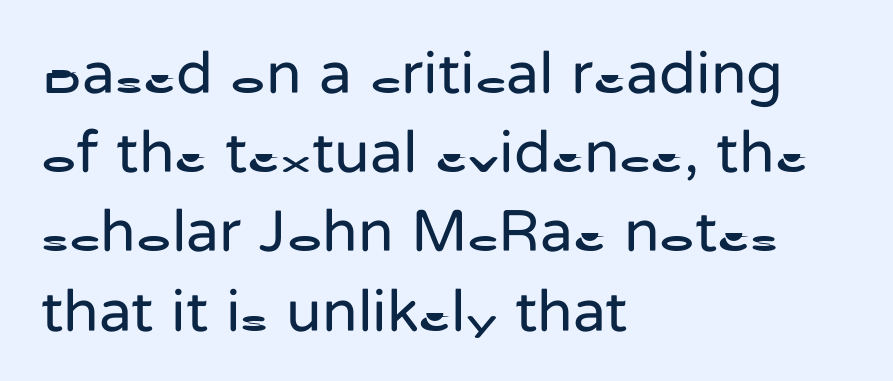
The image shows 60 px regular-weight sans-serif type, upright; set left-aligned, normal line spacing (1.32x), normal letter spacing, not underlined; low stroke contrast and a medium x-height.
